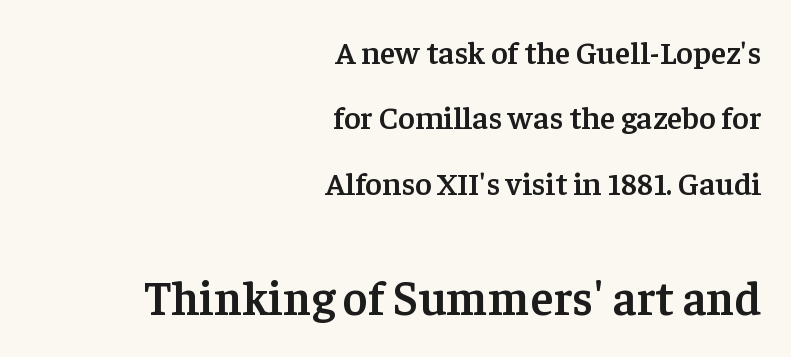
The tracking reads as untouched default to a designer's eye. The typesetter chose a ragged-left arrangement here. Larger block? The one below; the one above is distinctly smaller. Compared with an ordinary text face, these strokes are moderately heavier — a semibold. This sample has the flowing, uneven cadence of proportional lettering.
